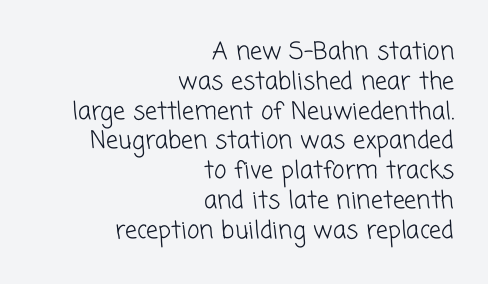
{"bold": "no", "underline": "no", "align": "right", "line_spacing_ratio": 1.24, "letter_spacing": "normal", "letter_spacing_em": 0.0, "glyph_px": 24}
